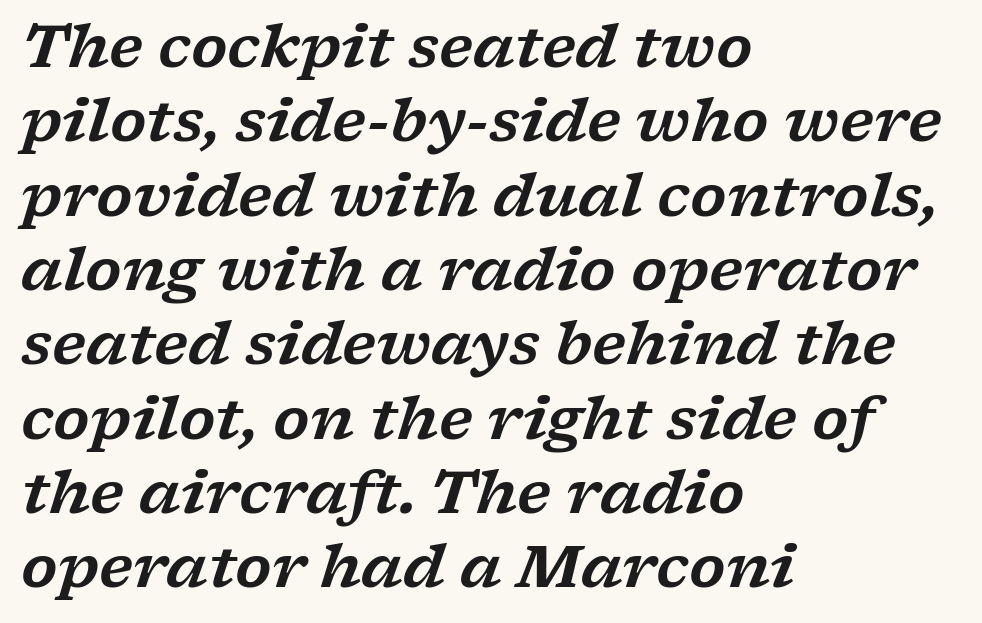
Q: Is the text italic (slanted)? A: Yes, it leans right by about 17 degrees.
Q: Is the typeface a serif or a sans-serif typeface? A: Serif.
Q: Is the text underlined? A: No.
Q: How is the paragraph aligned? A: Left-aligned.
Q: Is the spacing between letters normal or unusually wide? A: Normal.
Q: Is the spacing between lines tight, normal or loose? A: Normal.
Q: Width (condensed, normal, or wide)? A: Wide.
Q: Stroke contrast? A: Low.
Q: x-height? A: Medium.
Q: Monospaced? A: No.
